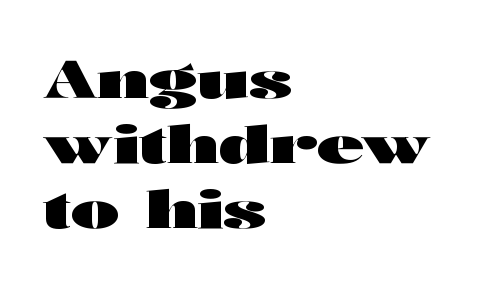
Q: Is the text bold? A: Yes.
Q: Is the text italic (slanted)? A: No, it is upright.
Q: Is the typeface a serif or a sans-serif typeface? A: Serif.
Q: Is the text underlined? A: No.
Q: How is the paragraph aligned? A: Left-aligned.
Q: Is the spacing between letters normal or unusually wide? A: Normal.
Q: Is the spacing between lines tight, normal or loose? A: Normal.
Q: Width (condensed, normal, or wide)? A: Wide.
Q: Stroke contrast? A: High.
Q: x-height? A: Medium.
Q: Monospaced? A: No.
